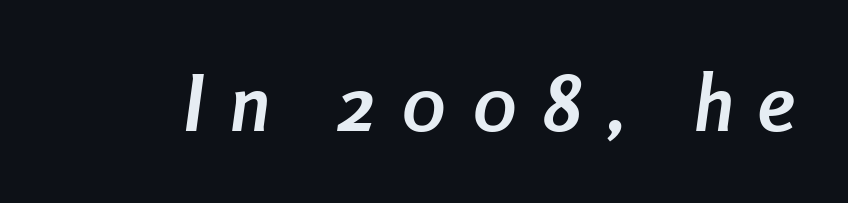
Short note: letters widely spaced. Descenders are the only things crossing below the line. An italicized treatment has been applied to the whole sample. The font is running at its bold setting. Spacing verdict: proportional, widths tailored to each character.
